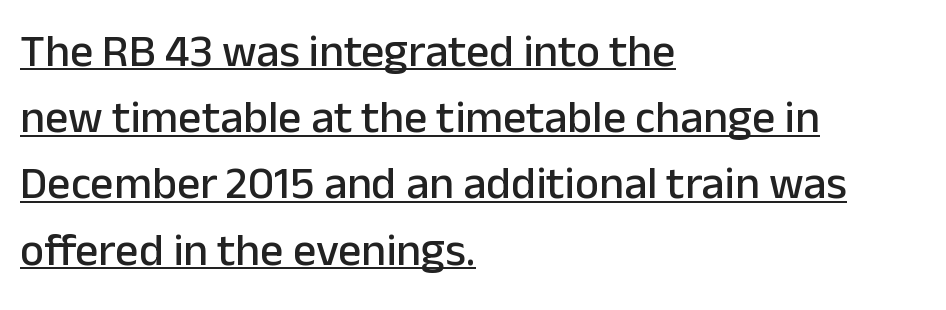
{"serif": "no", "italic": "no", "width": "normal", "stroke_contrast": "low", "x_height": "medium", "monospaced": "no", "underline": "yes", "align": "left", "line_spacing": "normal", "line_spacing_ratio": 1.44, "letter_spacing": "normal", "letter_spacing_em": 0.0, "glyph_px": 46}
